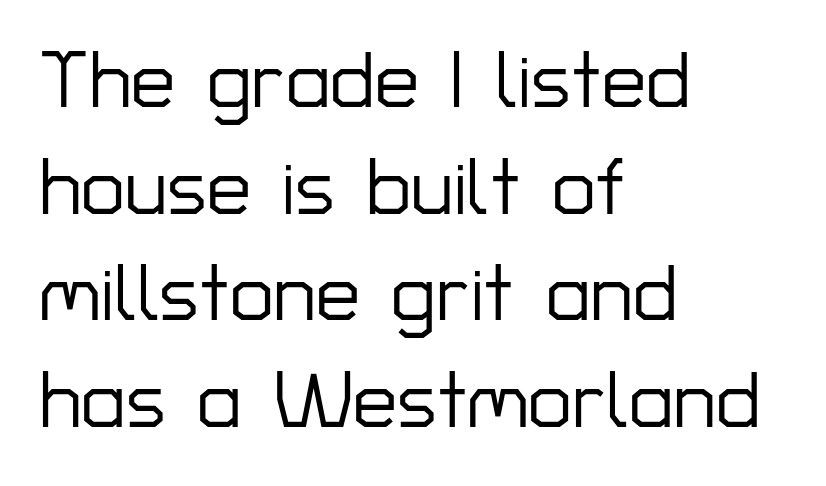
Q: Is the text italic (slanted)? A: No, it is upright.
Q: Is the typeface a serif or a sans-serif typeface? A: Sans-serif.
Q: Is the text underlined? A: No.
Q: How is the paragraph aligned? A: Left-aligned.
Q: Is the spacing between letters normal or unusually wide? A: Normal.
Q: Is the spacing between lines tight, normal or loose? A: Normal.
Q: Width (condensed, normal, or wide)? A: Normal.
Q: Stroke contrast? A: Low.
Q: x-height? A: Medium.
Q: Monospaced? A: No.
